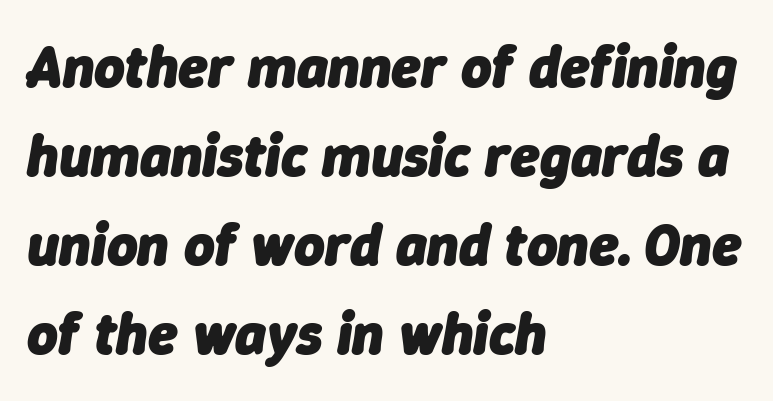
The image shows 59 px heavy type, italic (leaning right); set left-aligned, normal line spacing (1.51x), normal letter spacing, not underlined; low stroke contrast and a medium x-height.
